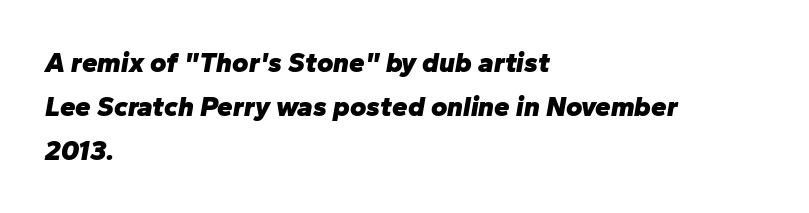
The image shows 28 px heavy type, italic (leaning right); set left-aligned, normal line spacing (1.58x), normal letter spacing, not underlined; low stroke contrast and a medium x-height.
